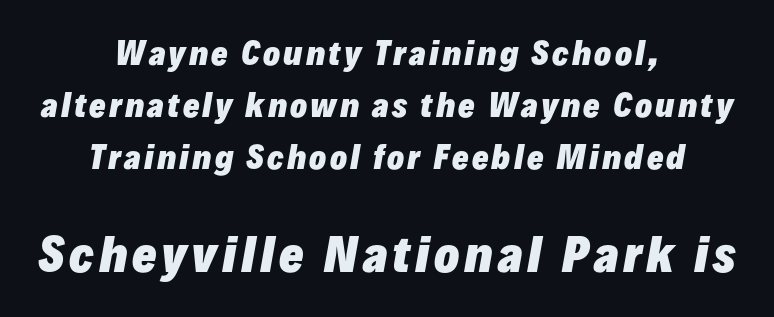
Scale increases going downward across the two blocks. You can tell it's italic because the verticals aren't actually vertical. These lines sit exactly where default settings would place them. Each letter keeps its own natural width here, so spacing adapts to shape. The glyphs are unaccompanied by any horizontal stroke below them.
